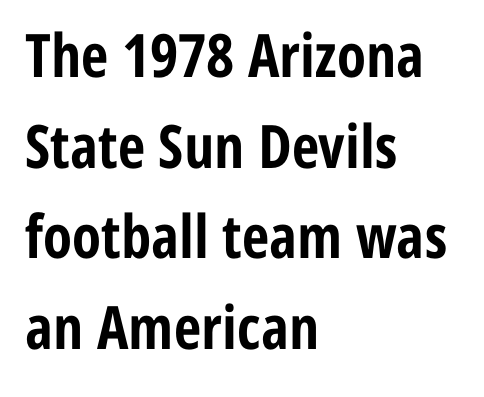
The characters look thick and weighty, a clear bold. Varying glyph widths throughout — classic text-font behaviour. No word sits above an underline. Inter-character spacing is left at the font's built-in metrics. Quick note: not italic, upright.
